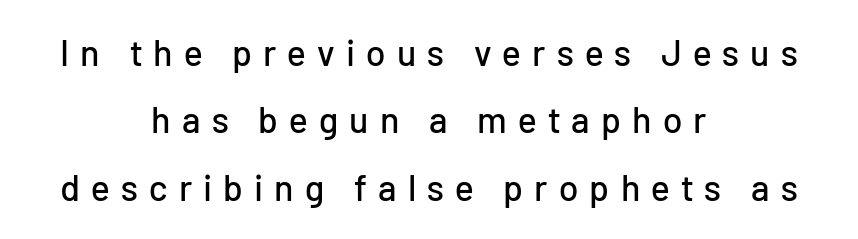
Q: Is the text italic (slanted)? A: No, it is upright.
Q: Is the typeface a serif or a sans-serif typeface? A: Sans-serif.
Q: Is the text underlined? A: No.
Q: How is the paragraph aligned? A: Centered.
Q: Is the spacing between letters normal or unusually wide? A: Unusually wide.
Q: Width (condensed, normal, or wide)? A: Normal.
Q: Stroke contrast? A: Low.
Q: x-height? A: Medium.
Q: Monospaced? A: No.
